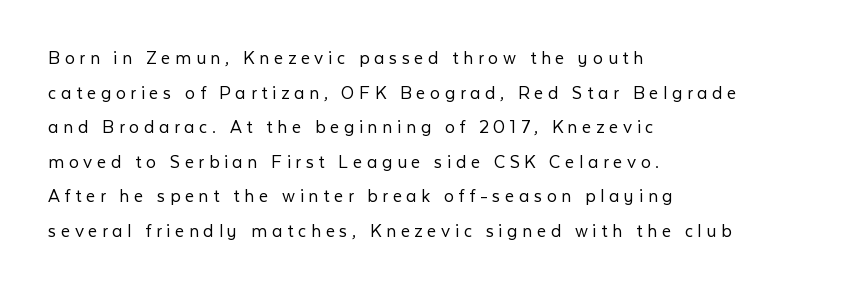
One-word summary of the alignment: left. It's the straight-up-and-down kind of type. The type is letterspaced generously, with wide tracking. Is the type heavy? It reads as light-to-regular instead.
